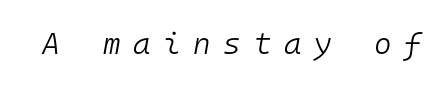
No letter is thick-stroked: the sample isn't bold. What stands out about the letter spacing? Its width — letters are far apart. Descender tails drop into unmarked territory. The face used here is monospaced, like something from a code editor. Looking at the ascenders, they clearly lean.
